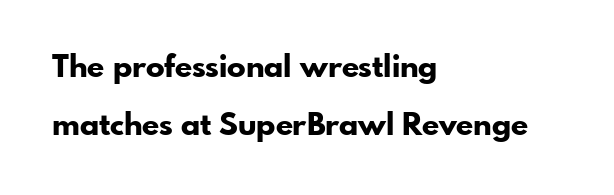
{"serif": "no", "italic": "no", "bold": "yes", "weight": "bold", "width": "normal", "stroke_contrast": "low", "x_height": "small", "monospaced": "no", "underline": "no", "align": "left", "line_spacing_ratio": 1.86, "letter_spacing": "normal", "letter_spacing_em": 0.0, "glyph_px": 31}
